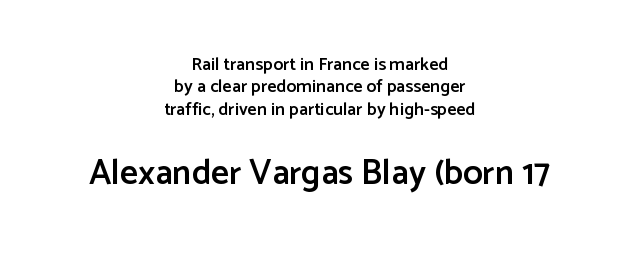
The image shows 35 px semibold sans-serif type, upright; set centered, normal line spacing (1.25x), normal letter spacing, not underlined; the second (bottom) block is 1.94x larger; low stroke contrast and a medium x-height.
